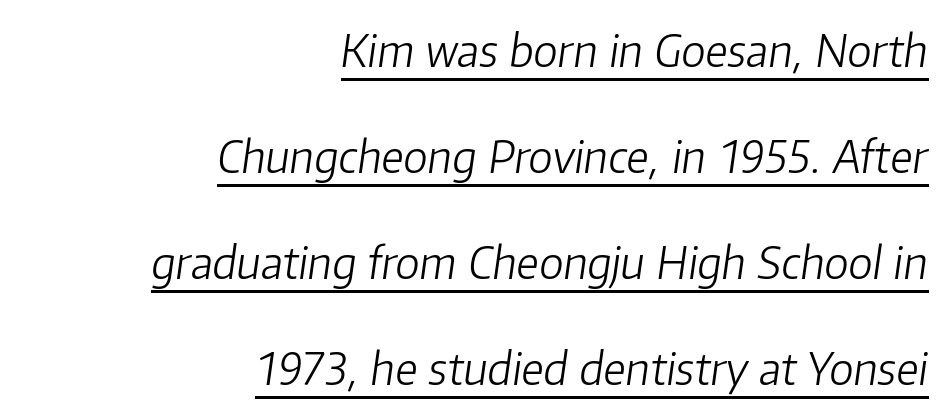
Q: Is the text bold? A: No.
Q: Is the text italic (slanted)? A: Yes, it leans right by about 8 degrees.
Q: Is the text underlined? A: Yes.
Q: How is the paragraph aligned? A: Right-aligned.
Q: Is the spacing between letters normal or unusually wide? A: Normal.
Q: Is the spacing between lines tight, normal or loose? A: Loose.
Q: Width (condensed, normal, or wide)? A: Normal.
Q: Stroke contrast? A: Low.
Q: x-height? A: Medium.
Q: Monospaced? A: No.
